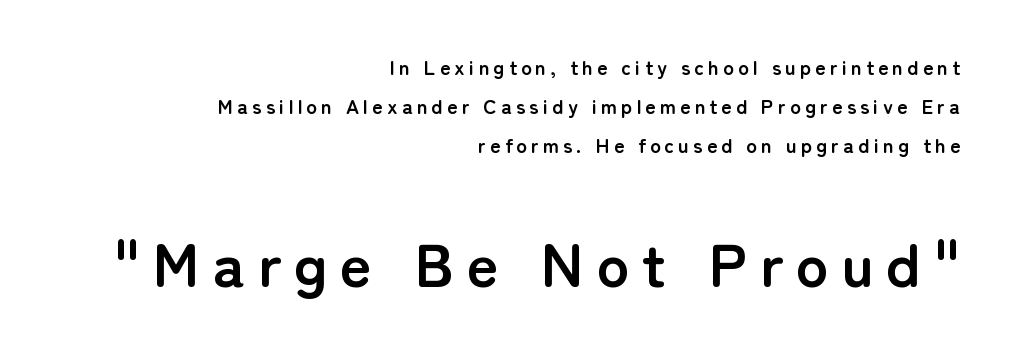
The image shows 61 px semibold sans-serif type, upright; set right-aligned, loose line spacing (1.94x), unusually wide letter spacing (+0.21 em), not underlined; the second (bottom) block is 3.05x larger; low stroke contrast and a medium x-height.
